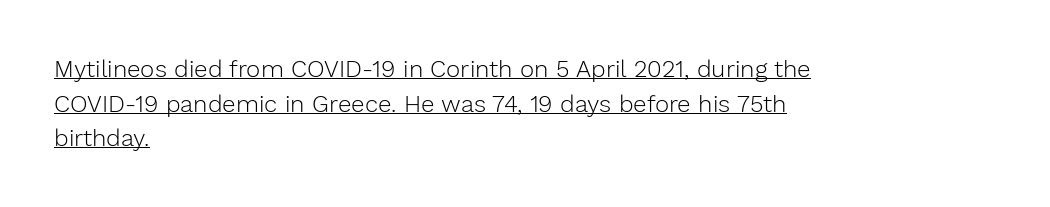
Does the leading feel generous? No, just average. This sample uses plain, unmodified letter spacing. The cut favours lightness, reaching ordinary text weight at its darkest. Line beginnings align vertically; line endings do not. Posture: upright roman.
